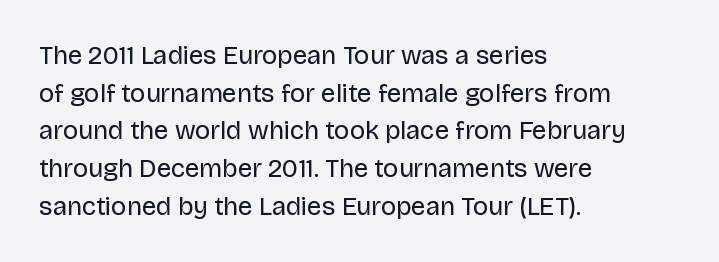
{"italic": "no", "bold": "no", "underline": "no", "align": "left", "line_spacing": "normal", "line_spacing_ratio": 1.45, "letter_spacing": "normal", "letter_spacing_em": 0.0, "glyph_px": 26}
